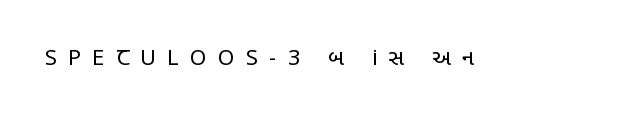
{"italic": "no", "bold": "no", "underline": "no", "letter_spacing": "wide", "letter_spacing_em": 0.5, "glyph_px": 22}
